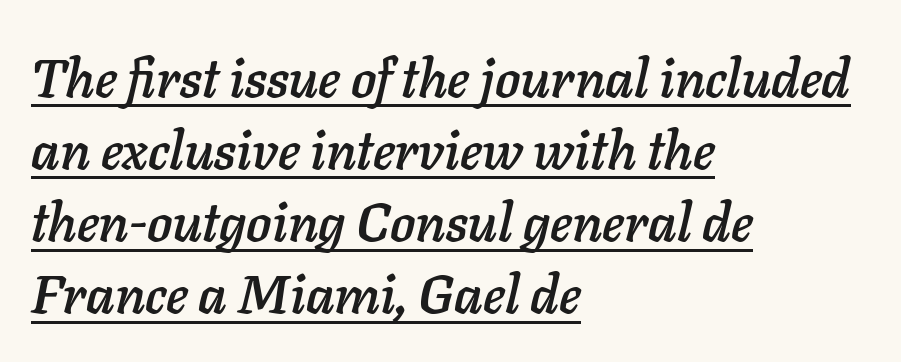
The image shows 53 px text type, italic (leaning right); set left-aligned, normal line spacing (1.36x), normal letter spacing, underlined; low stroke contrast and a medium x-height.
